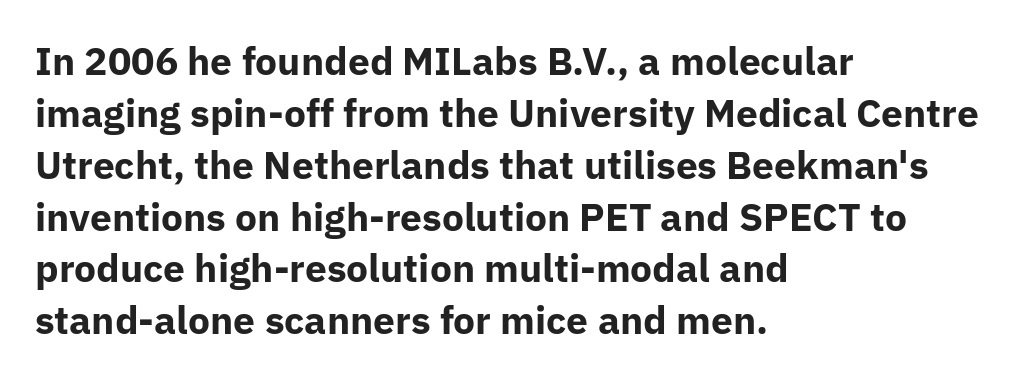
Think of a printed novel: that variable character pitch is what you see here. Nope, not italic — everything's standing straight. The line texture is even and compact thanks to regular tracking. Leading matches the norm, producing a regular column.
